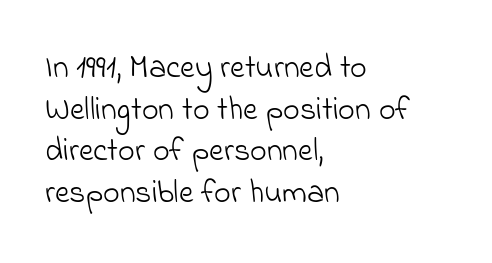
Q: Is the text bold? A: No.
Q: Is the typeface a serif or a sans-serif typeface? A: Sans-serif.
Q: Is the text underlined? A: No.
Q: How is the paragraph aligned? A: Left-aligned.
Q: Is the spacing between letters normal or unusually wide? A: Normal.
Q: Is the spacing between lines tight, normal or loose? A: Normal.
Q: Width (condensed, normal, or wide)? A: Normal.
Q: Stroke contrast? A: Low.
Q: x-height? A: Small.
Q: Monospaced? A: No.
